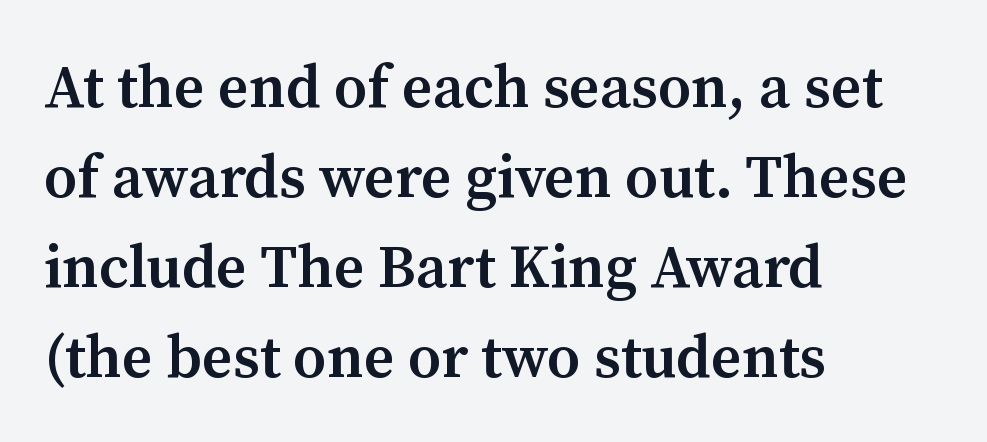
{"serif": "yes", "italic": "no", "bold": "semi", "weight": "semibold", "width": "normal", "stroke_contrast": "medium", "x_height": "medium", "monospaced": "no", "underline": "no", "align": "left", "line_spacing": "normal", "line_spacing_ratio": 1.5, "letter_spacing": "normal", "letter_spacing_em": 0.0, "glyph_px": 60}
